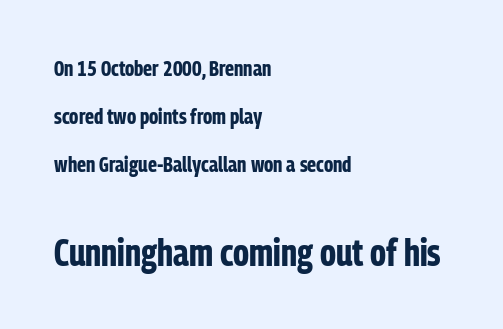
{"serif": "no", "italic": "no", "bold": "yes", "weight": "bold", "width": "condensed", "stroke_contrast": "low", "x_height": "medium", "monospaced": "no", "underline": "no", "align": "left", "line_spacing": "loose", "line_spacing_ratio": 2.19, "letter_spacing": "normal", "letter_spacing_em": 0.0, "larger_block": "second", "size_ratio": 1.73, "glyph_px": 38}
